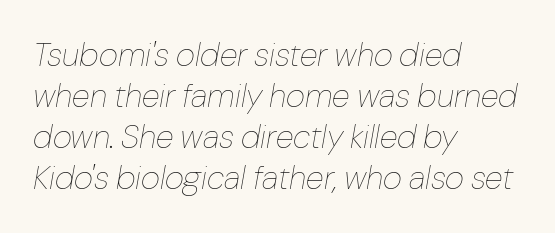
The image shows 33 px thin type, italic (leaning right); set left-aligned, line spacing 1.24x, normal letter spacing, not underlined; low stroke contrast and a medium x-height.
